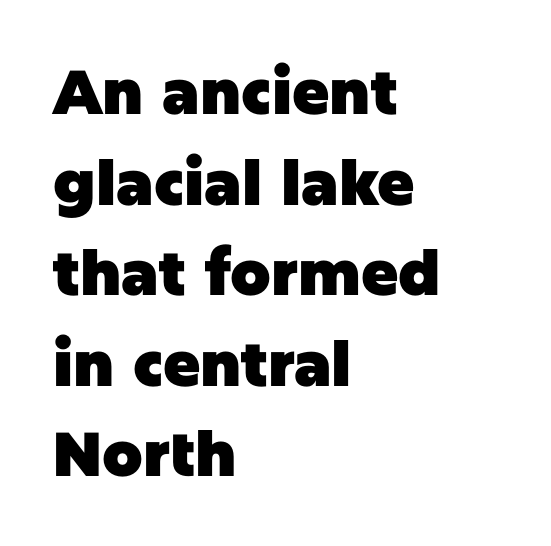
The image shows 62 px heavy sans-serif type, upright; set left-aligned, normal line spacing (1.46x), normal letter spacing, not underlined; low stroke contrast and a large x-height.
